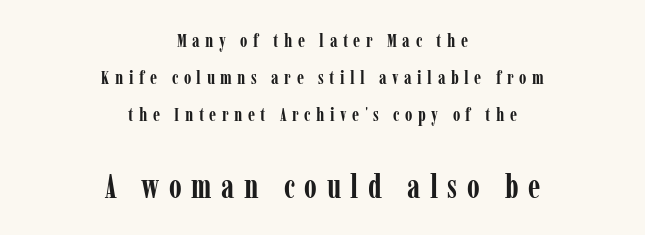
The characters look thick and weighty, a clear bold. Designer's note — italics off, roman on. A student would notice the bottom passage is typeset larger than what precedes it. Reading down the block, each line starts at a different indent, mirrored at its end.
